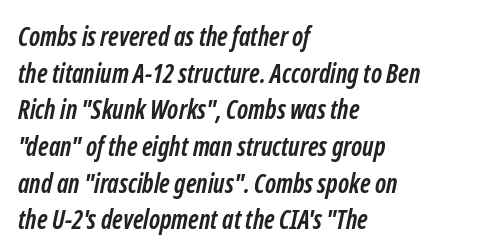
{"bold": "yes", "underline": "no", "align": "left", "line_spacing": "normal", "line_spacing_ratio": 1.41, "letter_spacing": "normal", "letter_spacing_em": 0.0, "glyph_px": 26}
